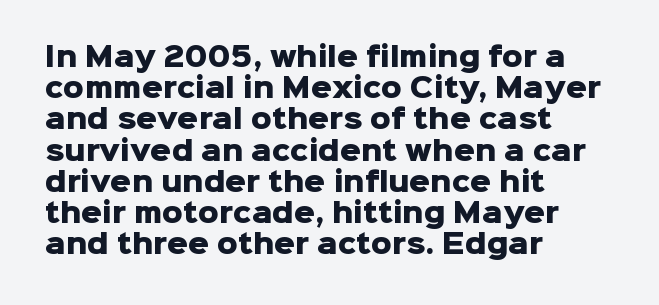
{"italic": "no", "bold": "yes", "underline": "no", "align": "left", "line_spacing_ratio": 1.2, "letter_spacing": "normal", "letter_spacing_em": 0.0, "glyph_px": 26}
